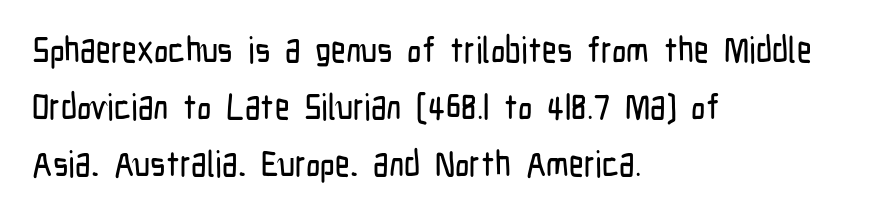
Q: Is the text italic (slanted)? A: No, it is upright.
Q: Is the typeface a serif or a sans-serif typeface? A: Sans-serif.
Q: Is the text underlined? A: No.
Q: How is the paragraph aligned? A: Left-aligned.
Q: Is the spacing between letters normal or unusually wide? A: Normal.
Q: Is the spacing between lines tight, normal or loose? A: Normal.
Q: Width (condensed, normal, or wide)? A: Condensed.
Q: Stroke contrast? A: Low.
Q: x-height? A: Medium.
Q: Monospaced? A: No.
